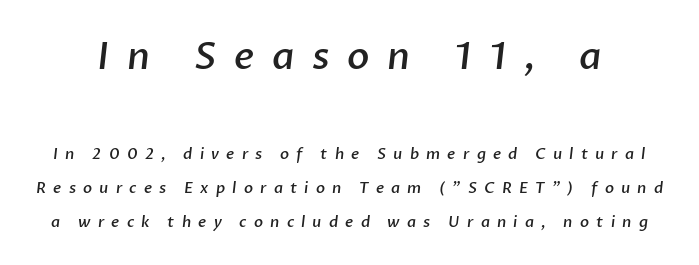
The image shows 37 px semibold sans-serif type; set loose line spacing (2.24x), unusually wide letter spacing (+0.48 em), not underlined; the first (top) block is 2.47x larger; low stroke contrast and a medium x-height.
